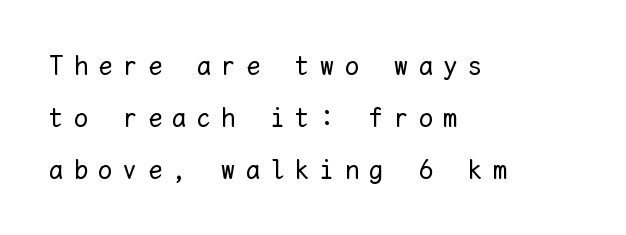
{"italic": "no", "bold": "no", "weight": "regular", "width": "normal", "stroke_contrast": "low", "x_height": "medium", "monospaced": "yes", "underline": "no", "align": "left", "line_spacing_ratio": 1.85, "letter_spacing": "wide", "letter_spacing_em": 0.38, "glyph_px": 28}
